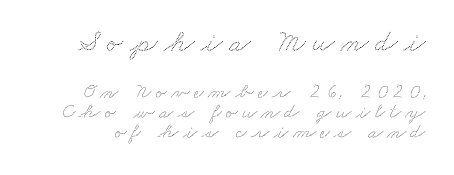
Q: Is the text underlined? A: No.
Q: Is the spacing between letters normal or unusually wide? A: Unusually wide.
Q: Is the spacing between lines tight, normal or loose? A: Tight.
Q: Which block of text is set in a larger size, the first (top) or the second (bottom)? A: The first (top) one.
Q: Width (condensed, normal, or wide)? A: Wide.
Q: Stroke contrast? A: Low.
Q: x-height? A: Small.
Q: Monospaced? A: No.
